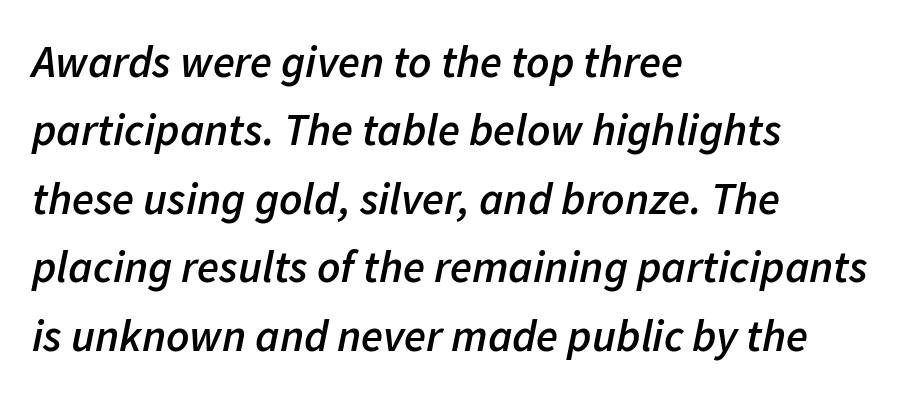
{"italic": "yes", "lean": "right", "slant_degrees": 11, "bold": "semi", "weight": "semibold", "width": "normal", "stroke_contrast": "low", "x_height": "medium", "monospaced": "no", "underline": "no", "align": "left", "line_spacing": "normal", "line_spacing_ratio": 1.52, "letter_spacing": "normal", "letter_spacing_em": 0.0, "glyph_px": 45}
